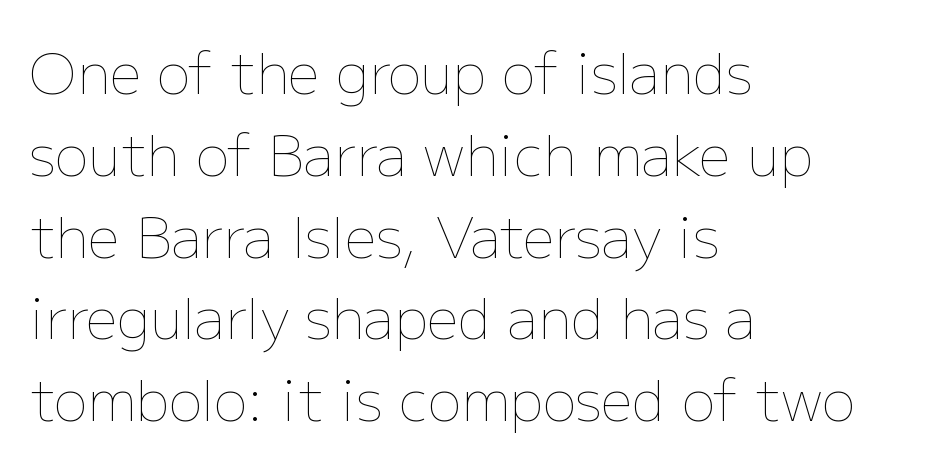
Q: Is the text bold? A: No.
Q: Is the text italic (slanted)? A: No, it is upright.
Q: Is the text underlined? A: No.
Q: How is the paragraph aligned? A: Left-aligned.
Q: Is the spacing between letters normal or unusually wide? A: Normal.
Q: Is the spacing between lines tight, normal or loose? A: Normal.
Q: Width (condensed, normal, or wide)? A: Normal.
Q: Stroke contrast? A: Low.
Q: x-height? A: Medium.
Q: Monospaced? A: No.
